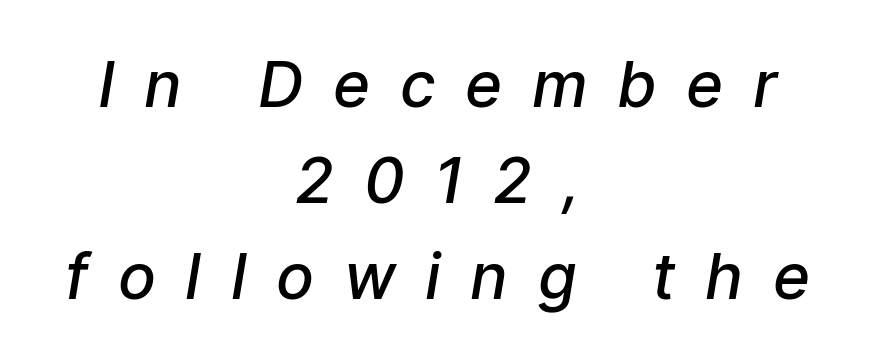
Q: Is the text bold? A: Semi-bold.
Q: Is the typeface a serif or a sans-serif typeface? A: Sans-serif.
Q: Is the text underlined? A: No.
Q: How is the paragraph aligned? A: Centered.
Q: Is the spacing between letters normal or unusually wide? A: Unusually wide.
Q: Is the spacing between lines tight, normal or loose? A: Normal.
Q: Width (condensed, normal, or wide)? A: Normal.
Q: Stroke contrast? A: Low.
Q: x-height? A: Medium.
Q: Monospaced? A: No.
